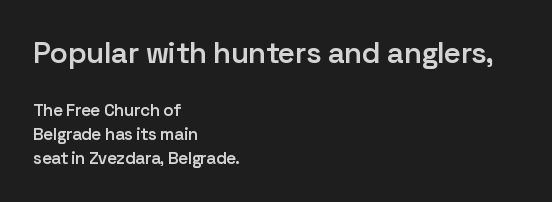
Q: Is the text bold? A: Semi-bold.
Q: Is the text italic (slanted)? A: No, it is upright.
Q: Is the typeface a serif or a sans-serif typeface? A: Sans-serif.
Q: Is the text underlined? A: No.
Q: How is the paragraph aligned? A: Left-aligned.
Q: Is the spacing between letters normal or unusually wide? A: Normal.
Q: Is the spacing between lines tight, normal or loose? A: Normal.
Q: Which block of text is set in a larger size, the first (top) or the second (bottom)? A: The first (top) one.
Q: Width (condensed, normal, or wide)? A: Normal.
Q: Stroke contrast? A: Low.
Q: x-height? A: Medium.
Q: Monospaced? A: No.
